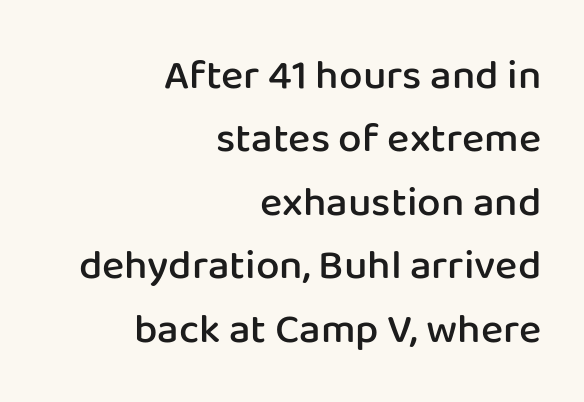
Alignment: flush right. Vertical spacing — default. These lines are composed in type without serifs. Summary of weight: moderately heavy, a semibold. Anything drawn beneath the words? Only blank space.
